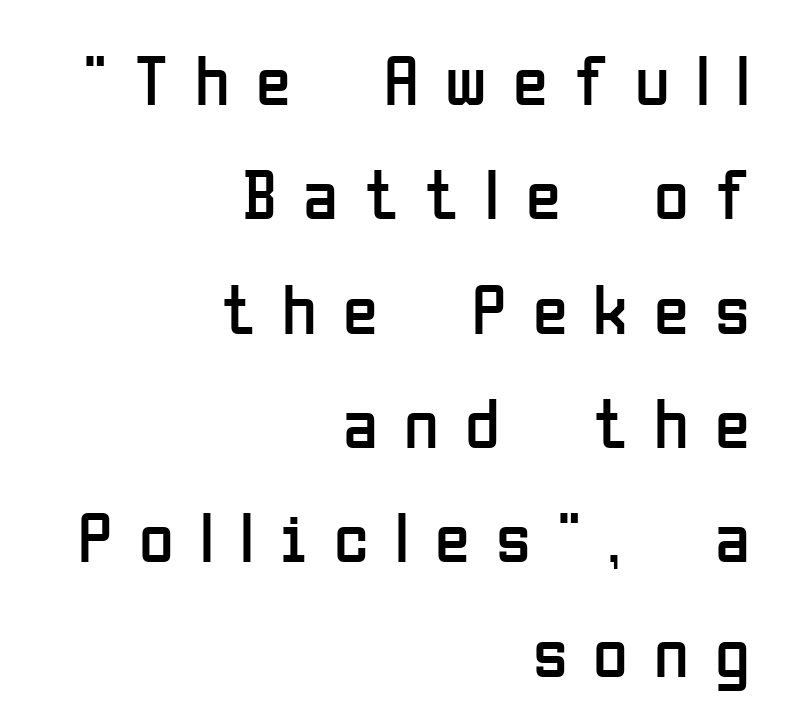
The image shows 71 px regular-weight, condensed sans-serif type, upright; set right-aligned, normal line spacing (1.61x), unusually wide letter spacing (+0.37 em), not underlined; low stroke contrast and a medium x-height.
